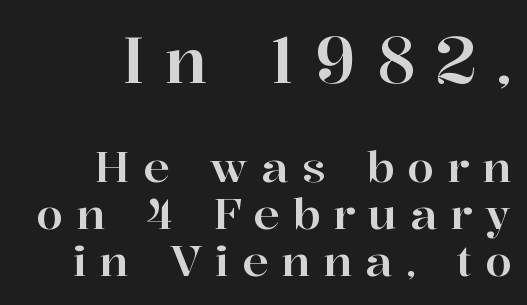
Q: Is the text italic (slanted)? A: No, it is upright.
Q: Is the typeface a serif or a sans-serif typeface? A: Serif.
Q: Is the text underlined? A: No.
Q: How is the paragraph aligned? A: Right-aligned.
Q: Is the spacing between letters normal or unusually wide? A: Unusually wide.
Q: Is the spacing between lines tight, normal or loose? A: Tight.
Q: Which block of text is set in a larger size, the first (top) or the second (bottom)? A: The first (top) one.
Q: Width (condensed, normal, or wide)? A: Normal.
Q: Stroke contrast? A: High.
Q: x-height? A: Medium.
Q: Monospaced? A: No.
